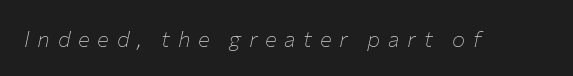
The image shows 22 px text type, italic (leaning right); set unusually wide letter spacing (+0.35 em), not underlined.
